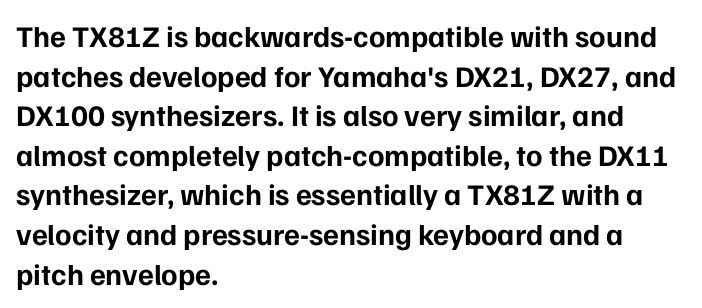
Plenty of ink on the page — the face is bold. The letters stand straight up with perfectly vertical stems. The letters carry no serifs — their stems end cleanly without finishing strokes. Is the letter spacing exaggerated? No — it looks like the ordinary default. Line spacing here is normal.
